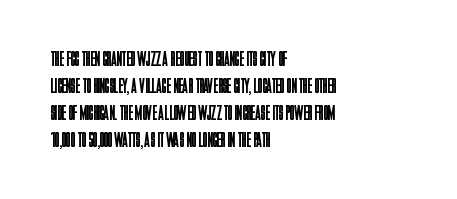
Q: Is the text bold? A: No.
Q: Is the text italic (slanted)? A: No, it is upright.
Q: Is the text underlined? A: No.
Q: How is the paragraph aligned? A: Left-aligned.
Q: Is the spacing between letters normal or unusually wide? A: Normal.
Q: Is the spacing between lines tight, normal or loose? A: Normal.
